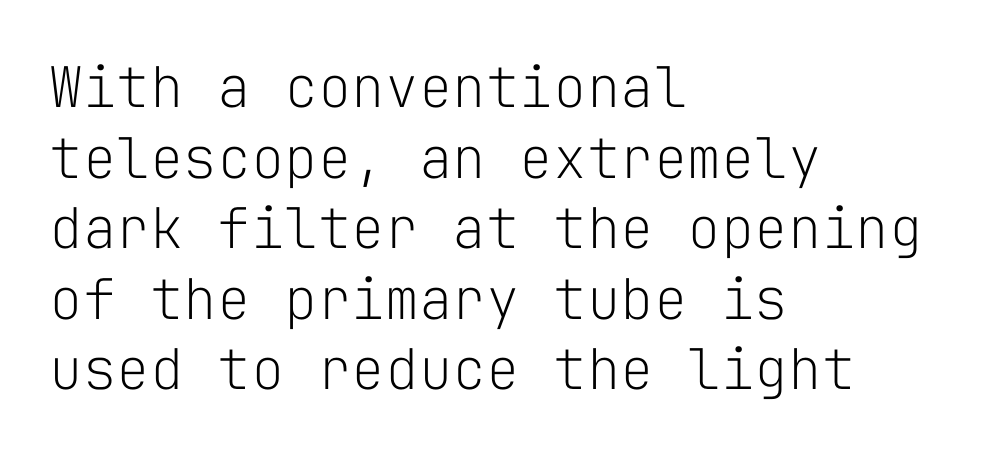
Q: Is the text bold? A: No.
Q: Is the text italic (slanted)? A: No, it is upright.
Q: Is the typeface a serif or a sans-serif typeface? A: Sans-serif.
Q: Is the text underlined? A: No.
Q: How is the paragraph aligned? A: Left-aligned.
Q: Is the spacing between letters normal or unusually wide? A: Normal.
Q: Is the spacing between lines tight, normal or loose? A: Normal.
Q: Width (condensed, normal, or wide)? A: Normal.
Q: Stroke contrast? A: Low.
Q: x-height? A: Medium.
Q: Monospaced? A: Yes.
